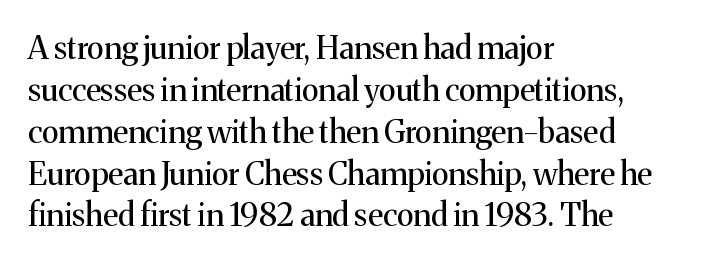
The image shows 31 px regular-weight serif type, upright; set left-aligned, normal line spacing (1.35x), normal letter spacing, not underlined; medium stroke contrast and a medium x-height.
